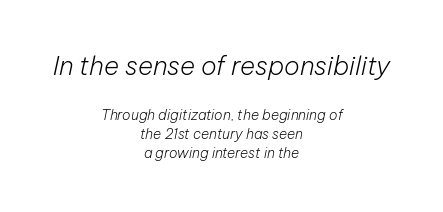
{"italic": "yes", "lean": "right", "slant_degrees": 12, "bold": "no", "underline": "no", "align": "center", "line_spacing": "normal", "line_spacing_ratio": 1.38, "letter_spacing": "normal", "letter_spacing_em": 0.0, "larger_block": "first", "size_ratio": 1.86, "glyph_px": 26}
